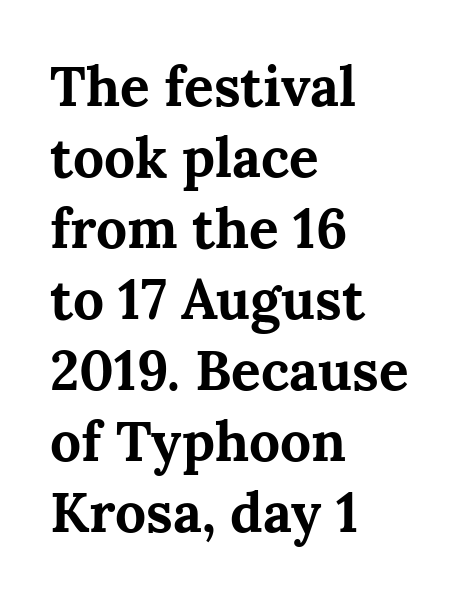
The image shows 55 px bold serif type, upright; set left-aligned, normal line spacing (1.29x), normal letter spacing, not underlined; medium stroke contrast and a medium x-height.
